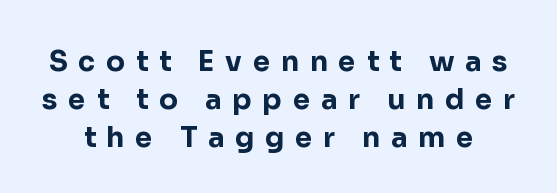
Q: Is the text bold? A: Yes.
Q: Is the text italic (slanted)? A: No, it is upright.
Q: Is the typeface a serif or a sans-serif typeface? A: Sans-serif.
Q: Is the text underlined? A: No.
Q: Is the spacing between letters normal or unusually wide? A: Unusually wide.
Q: Is the spacing between lines tight, normal or loose? A: Normal.
Q: Width (condensed, normal, or wide)? A: Normal.
Q: Stroke contrast? A: Low.
Q: x-height? A: Medium.
Q: Monospaced? A: No.
